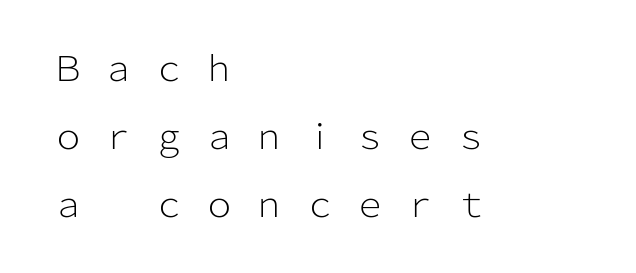
{"serif": "no", "italic": "no", "bold": "no", "weight": "light", "width": "normal", "stroke_contrast": "low", "x_height": "medium", "monospaced": "no", "underline": "no", "align": "left", "line_spacing": "loose", "line_spacing_ratio": 2.0, "letter_spacing": "wide", "letter_spacing_em": 0.48, "glyph_px": 34}
